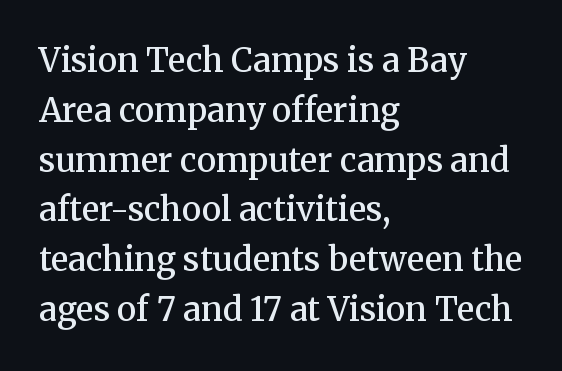
The image shows 33 px semibold serif type, upright; set left-aligned, normal line spacing (1.51x), normal letter spacing, not underlined; medium stroke contrast and a medium x-height.
